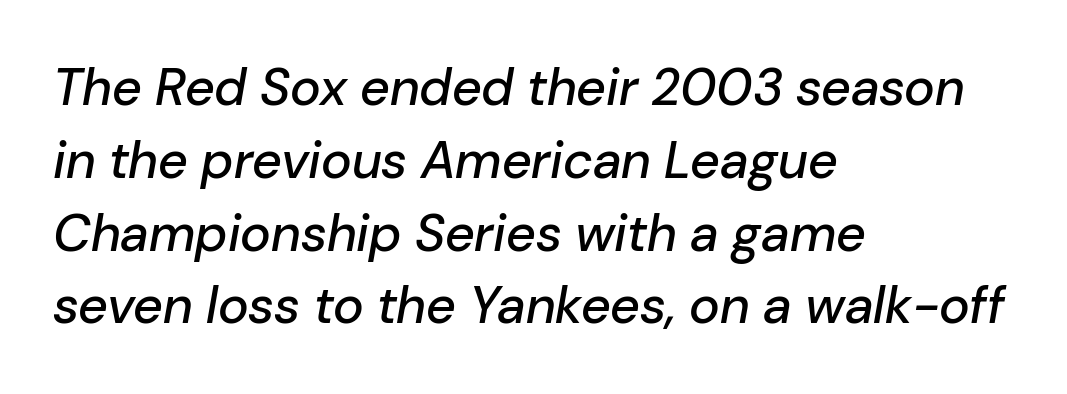
The image shows 52 px text type, italic (leaning right); set left-aligned, normal line spacing (1.4x), normal letter spacing, not underlined; low stroke contrast and a medium x-height.
